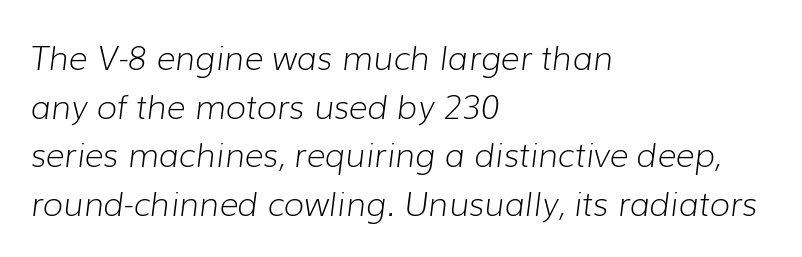
{"italic": "yes", "lean": "right", "slant_degrees": 7, "bold": "no", "weight": "light", "width": "normal", "stroke_contrast": "low", "x_height": "medium", "monospaced": "no", "underline": "no", "align": "left", "line_spacing": "normal", "line_spacing_ratio": 1.47, "letter_spacing": "normal", "letter_spacing_em": 0.0, "glyph_px": 33}
